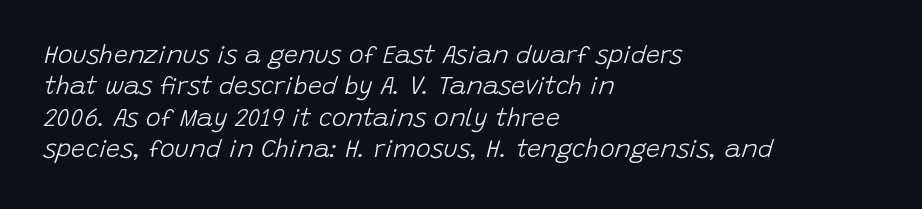
The image shows 25 px text type, italic (leaning right); set left-aligned, normal line spacing (1.26x), normal letter spacing, not underlined.
